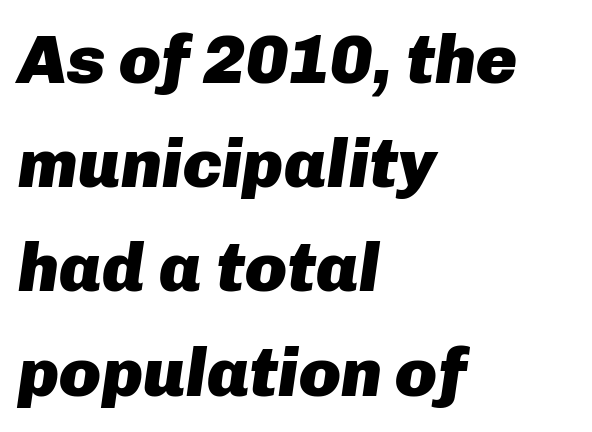
The image shows 69 px heavy type, italic (leaning right); set left-aligned, normal line spacing (1.51x), normal letter spacing, not underlined; low stroke contrast and a medium x-height.
